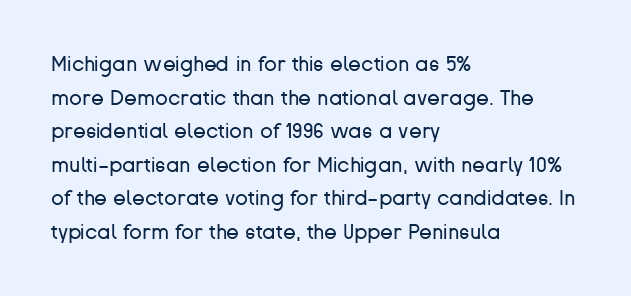
Q: Is the text bold? A: No.
Q: Is the text italic (slanted)? A: No, it is upright.
Q: Is the text underlined? A: No.
Q: How is the paragraph aligned? A: Left-aligned.
Q: Is the spacing between letters normal or unusually wide? A: Normal.
Q: Is the spacing between lines tight, normal or loose? A: Normal.
